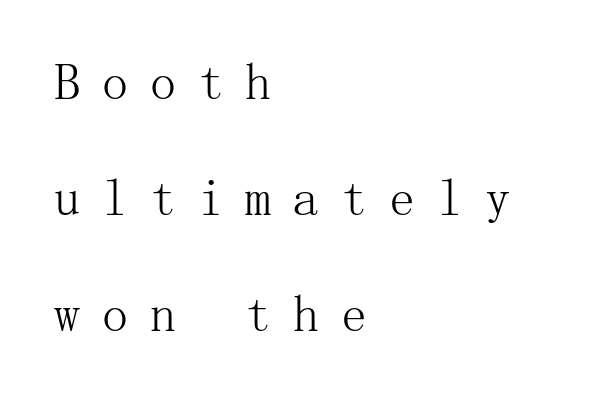
The image shows 52 px light serif type, upright; set left-aligned, loose line spacing (2.23x), unusually wide letter spacing (+0.42 em), not underlined; medium stroke contrast and a medium x-height.
